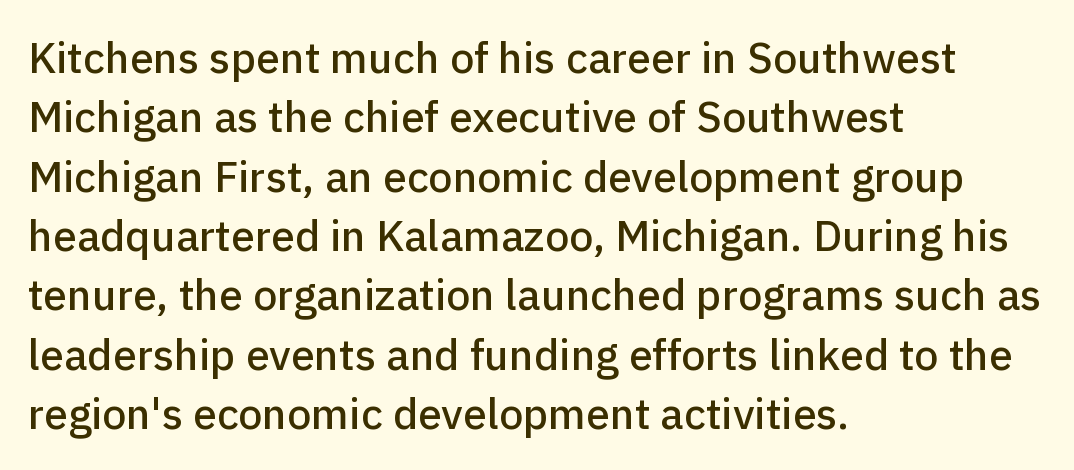
Q: Is the text italic (slanted)? A: No, it is upright.
Q: Is the typeface a serif or a sans-serif typeface? A: Sans-serif.
Q: Is the text underlined? A: No.
Q: How is the paragraph aligned? A: Left-aligned.
Q: Is the spacing between letters normal or unusually wide? A: Normal.
Q: Is the spacing between lines tight, normal or loose? A: Normal.
Q: Width (condensed, normal, or wide)? A: Normal.
Q: Stroke contrast? A: Low.
Q: x-height? A: Medium.
Q: Monospaced? A: No.
